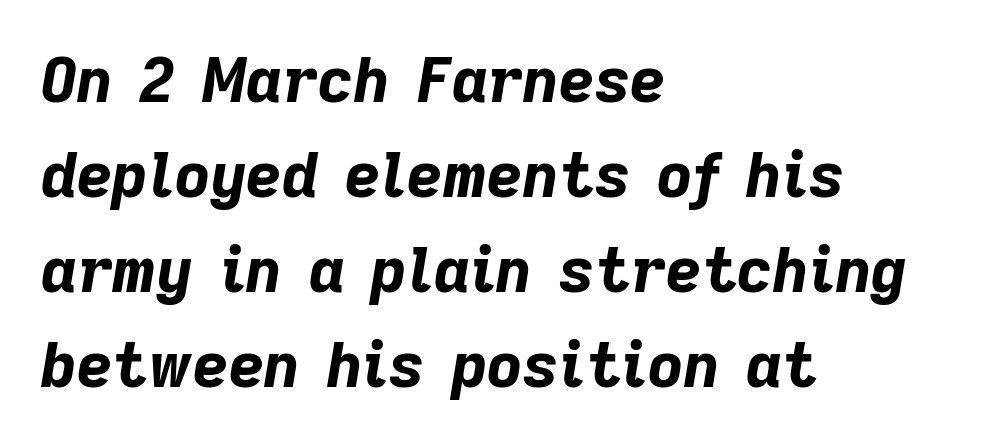
The image shows 62 px bold type, italic (leaning right); set left-aligned, normal line spacing (1.53x), normal letter spacing, not underlined; low stroke contrast and a medium x-height.
